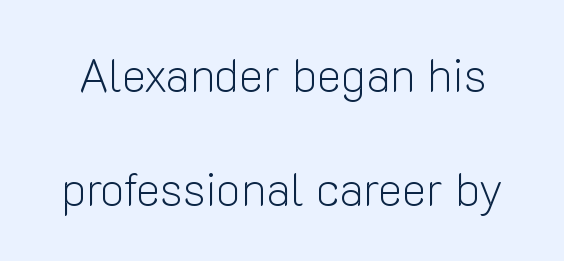
The image shows 46 px light sans-serif type, upright; set loose line spacing (2.47x), normal letter spacing, not underlined; low stroke contrast and a medium x-height.
